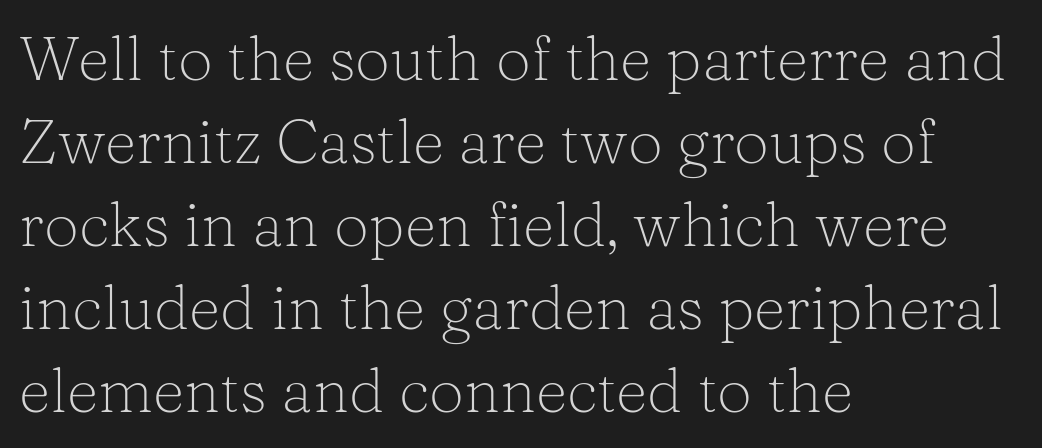
The image shows 62 px light serif type, upright; set left-aligned, normal line spacing (1.34x), normal letter spacing, not underlined; low stroke contrast and a medium x-height.
